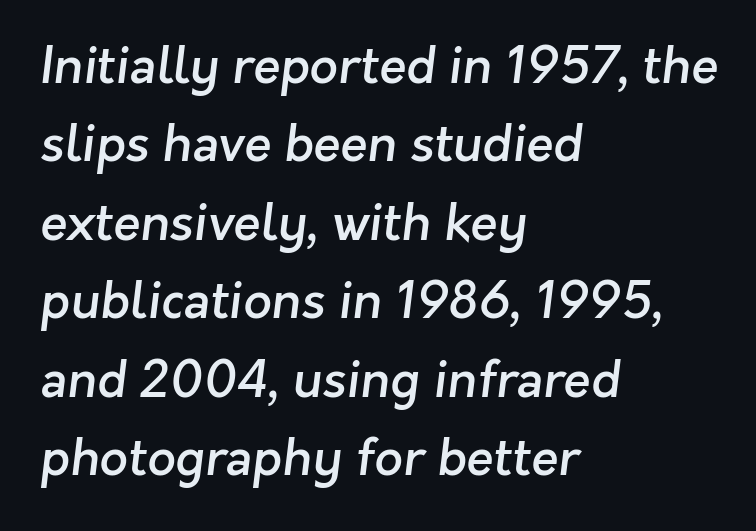
Q: Is the text bold? A: Semi-bold.
Q: Is the typeface a serif or a sans-serif typeface? A: Sans-serif.
Q: Is the text underlined? A: No.
Q: How is the paragraph aligned? A: Left-aligned.
Q: Is the spacing between letters normal or unusually wide? A: Normal.
Q: Is the spacing between lines tight, normal or loose? A: Normal.
Q: Width (condensed, normal, or wide)? A: Normal.
Q: Stroke contrast? A: Low.
Q: x-height? A: Medium.
Q: Monospaced? A: No.
